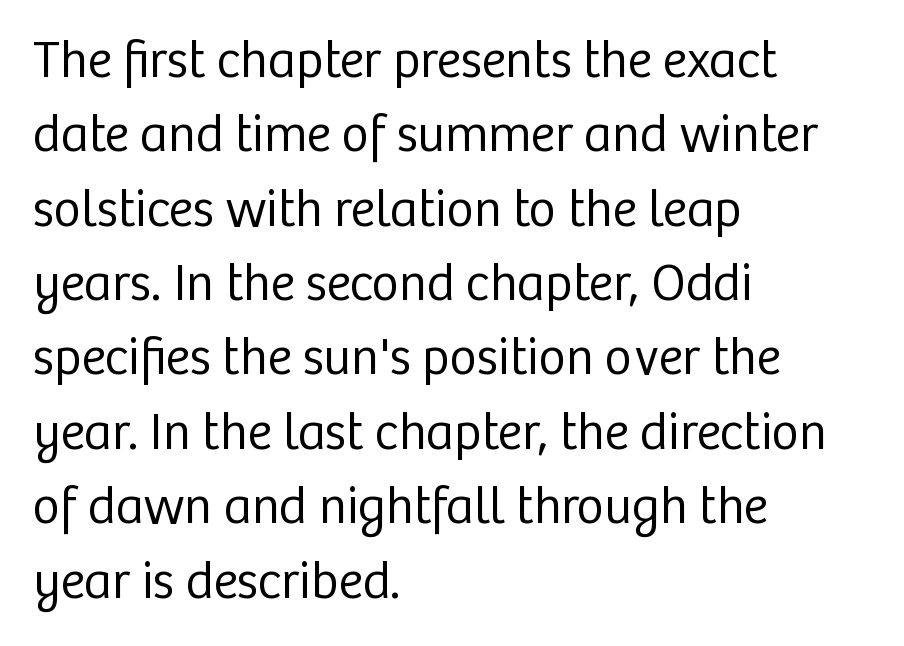
The image shows 52 px regular-weight sans-serif type, upright; set left-aligned, normal line spacing (1.43x), normal letter spacing, not underlined; low stroke contrast and a medium x-height.
